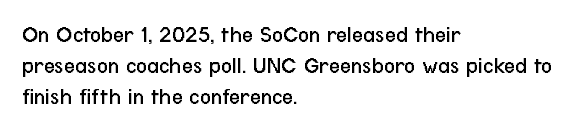
{"italic": "no", "bold": "no", "underline": "no", "align": "left", "line_spacing": "normal", "line_spacing_ratio": 1.29, "letter_spacing": "normal", "letter_spacing_em": 0.0, "glyph_px": 24}
